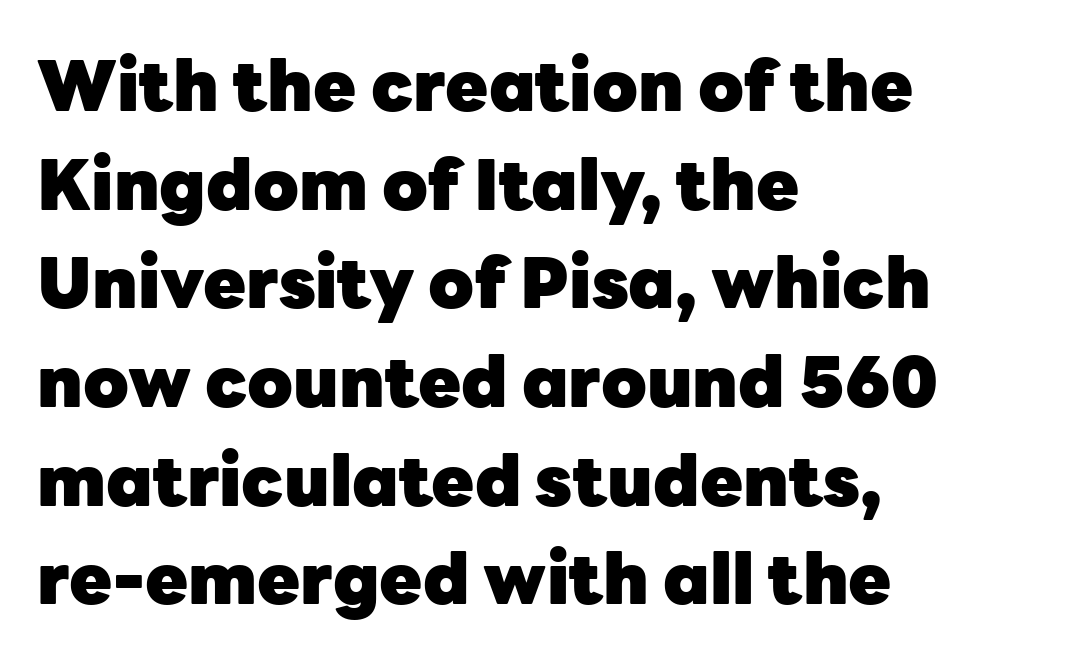
The image shows 70 px heavy sans-serif type, upright; set left-aligned, normal line spacing (1.41x), normal letter spacing, not underlined; low stroke contrast and a medium x-height.
